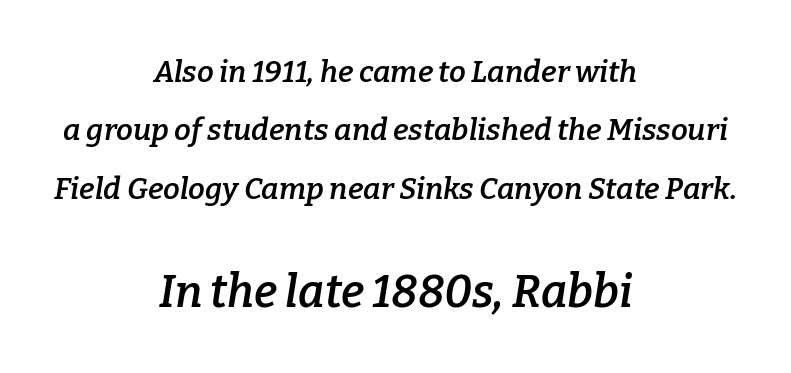
Check where the strokes stop: tiny serifs finish them off. Decoration check: the copy has no underline. Summary of weight: moderately heavy, a semibold. Larger block? The one below; the one above is distinctly smaller.
